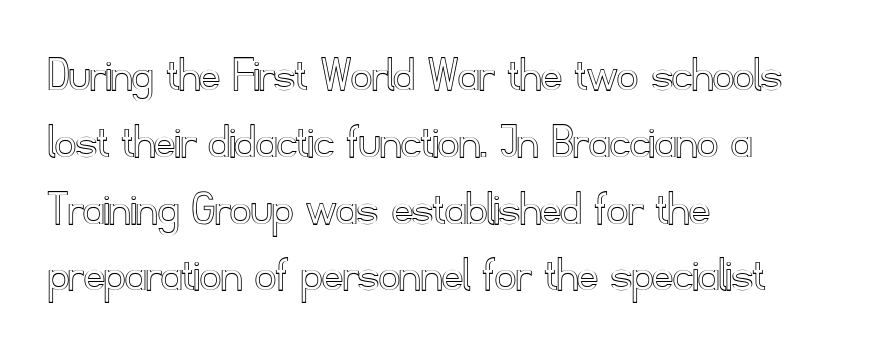
Is the block centered? No — it sits flush against the left margin. It's the straight-up-and-down kind of type. Looks like regular typesetting: each glyph gets only the width it needs. Regular leading. The passage shown has conventional tracking throughout. No word sits above an underline.
